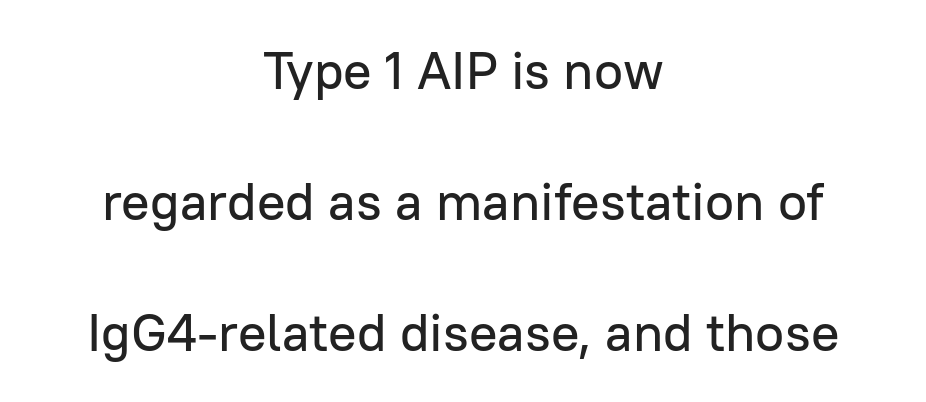
Serifs: no, the terminals of the letterforms are clean. The type sits square on the baseline with zero lean. Spacing verdict: proportional, widths tailored to each character. Lines of text with bare space underneath. You could fit nearly another row in the gap between these rows. Students, note that the glyphs here touch the page at normal intervals.
